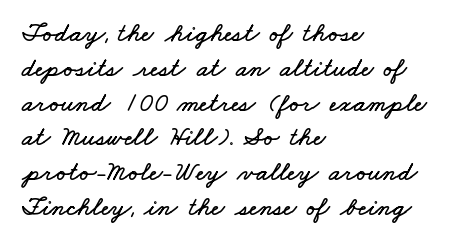
Only glyphs here, with clear space below each row. Students, note that the glyphs here touch the page at normal intervals. Regular leading. The ragged edge is on the right, which tells us the setting is flush left.
